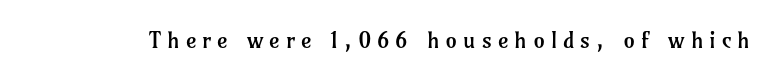
{"italic": "no", "bold": "no", "underline": "no", "letter_spacing": "wide", "letter_spacing_em": 0.25, "glyph_px": 23}
